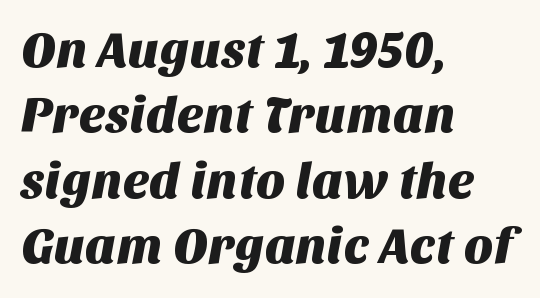
The characters display no serif detailing; their extremities are plain. The space beneath each line is pristine and unruled. The tracking reads as untouched default to a designer's eye. Honestly, the row spacing looks completely unremarkable. One-word summary of the alignment: left. These lines are rendered in a variable-pitch font.
